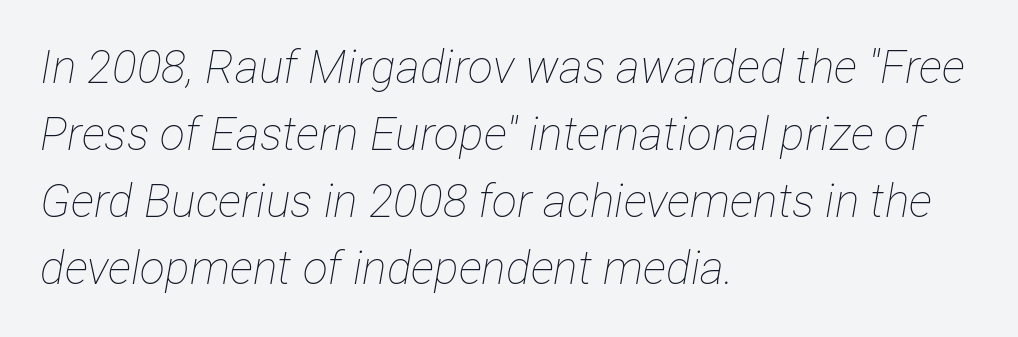
Type without underlining. No extra ink here — the face is not bold. The face used here is proportionally spaced, like ordinary book or web type. Layout note: lines flush left.
